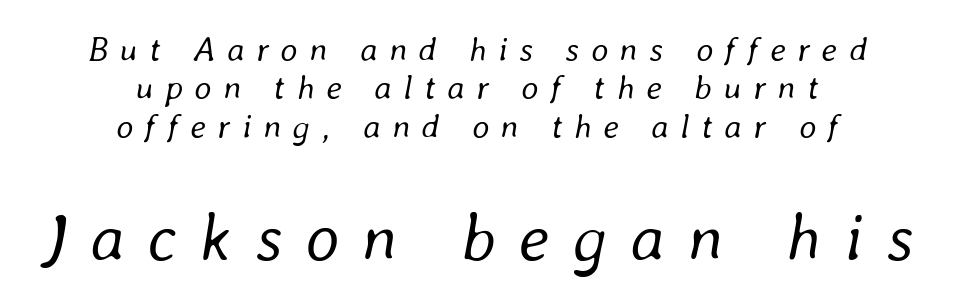
{"italic": "yes", "lean": "right", "slant_degrees": 8, "bold": "no", "weight": "regular", "width": "normal", "stroke_contrast": "low", "x_height": "medium", "monospaced": "no", "underline": "no", "align": "center", "line_spacing": "tight", "line_spacing_ratio": 1.13, "letter_spacing": "wide", "letter_spacing_em": 0.34, "larger_block": "second", "size_ratio": 1.97, "glyph_px": 67}
